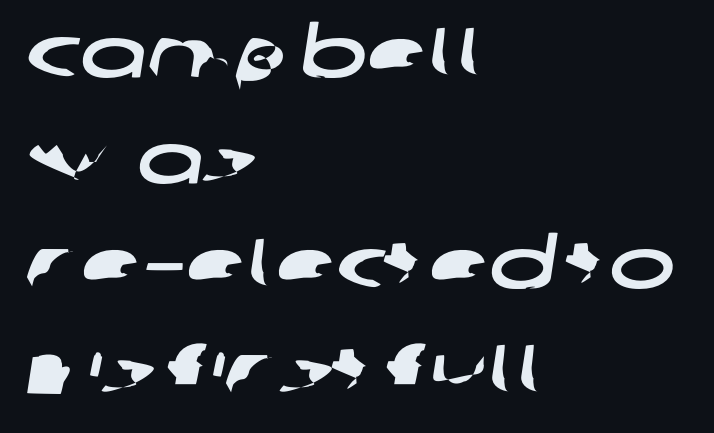
The space directly below the letters is spotless. Teacher's note: observe the even left margin — that is flush-left alignment. Varying glyph widths throughout — classic text-font behaviour. A typesetter would label this face a sans.
